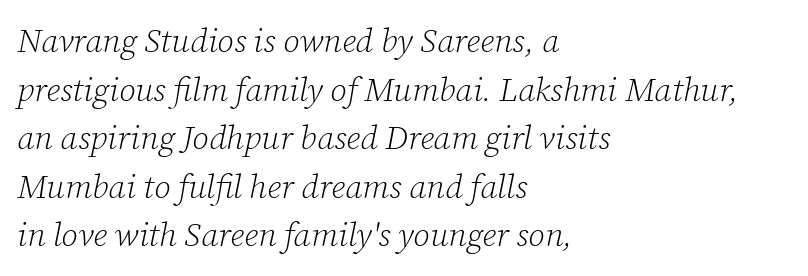
Each letter keeps its own natural width here, so spacing adapts to shape. Does the lettering tilt? It does — this is italic. A quiet, ordinary-to-light weight characterises the typeface. The rendering keeps characters at their native spacing. Reading down the block, your eye returns to a fixed left position each line.
